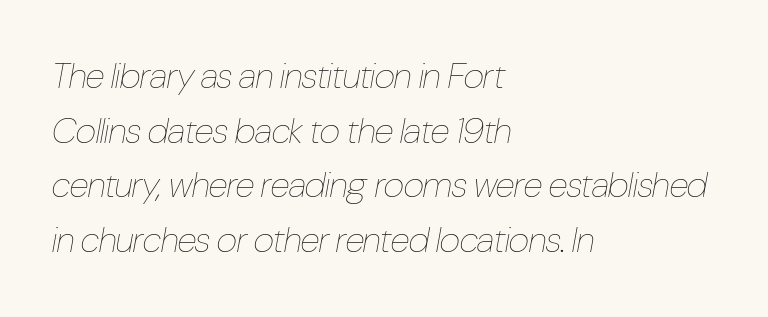
Note the varied advance widths — an 'i' is clearly narrower than an 'm'. The letterforms sit at book weight or below. Regular leading. Leftover space on each line is placed entirely after the last word.
